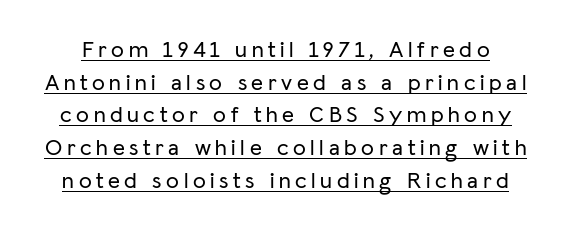
Each line of the rendering has a horizontal stroke beneath the glyphs. Tracking value appears strongly positive — letters spread wide. The letters stand straight up with perfectly vertical stems. The block of text has a typical density, with ordinary space between rows.
